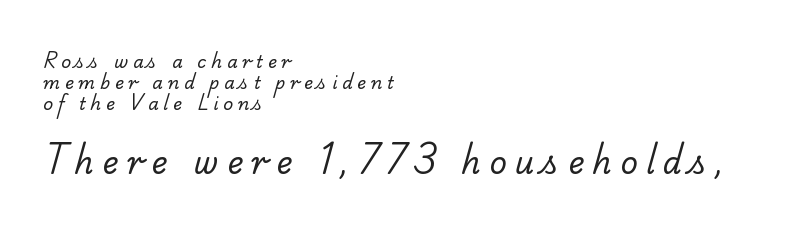
Q: Is the text bold? A: No.
Q: Is the text underlined? A: No.
Q: How is the paragraph aligned? A: Left-aligned.
Q: Is the spacing between letters normal or unusually wide? A: Unusually wide.
Q: Which block of text is set in a larger size, the first (top) or the second (bottom)? A: The second (bottom) one.
Q: Width (condensed, normal, or wide)? A: Normal.
Q: Stroke contrast? A: Low.
Q: x-height? A: Small.
Q: Monospaced? A: No.
